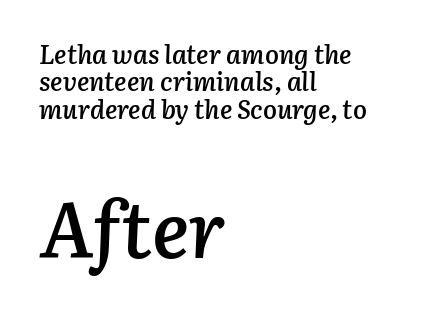
The image shows 78 px semibold type, italic (leaning right); set left-aligned, tight line spacing (1.05x), normal letter spacing, not underlined; the second (bottom) block is 3.0x larger; low stroke contrast and a medium x-height.
